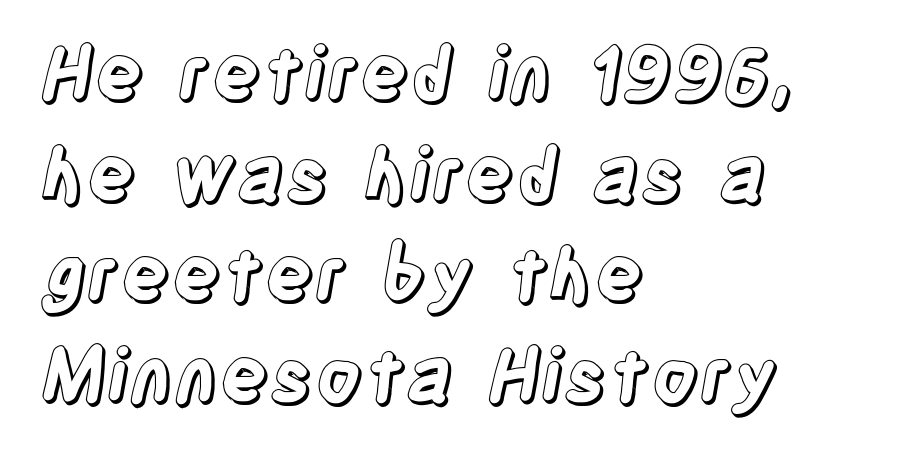
{"width": "condensed", "x_height": "large", "monospaced": "no", "underline": "no", "align": "left", "line_spacing": "normal", "line_spacing_ratio": 1.36, "letter_spacing": "normal", "letter_spacing_em": 0.0, "glyph_px": 74}
